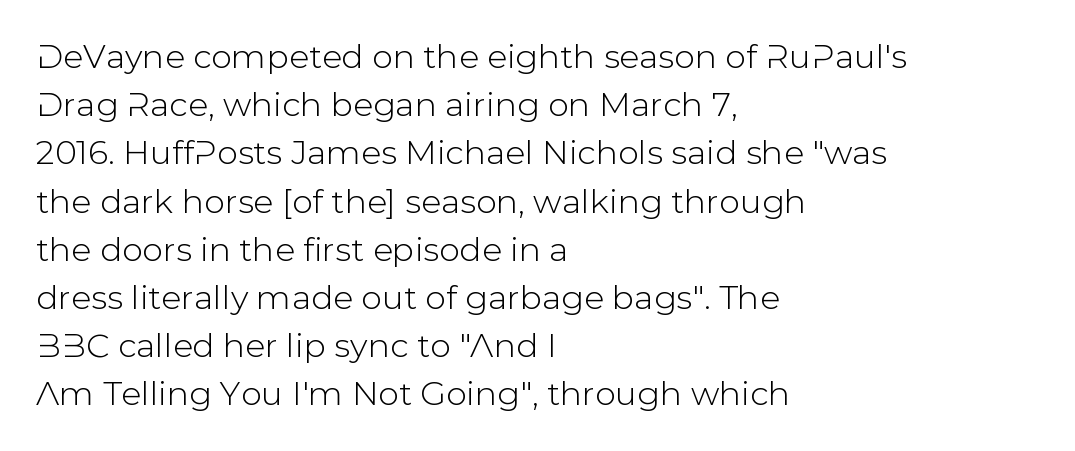
Q: Is the text italic (slanted)? A: No, it is upright.
Q: Is the typeface a serif or a sans-serif typeface? A: Sans-serif.
Q: Is the text underlined? A: No.
Q: How is the paragraph aligned? A: Left-aligned.
Q: Is the spacing between letters normal or unusually wide? A: Normal.
Q: Is the spacing between lines tight, normal or loose? A: Normal.
Q: Width (condensed, normal, or wide)? A: Normal.
Q: Stroke contrast? A: Low.
Q: x-height? A: Medium.
Q: Monospaced? A: No.
